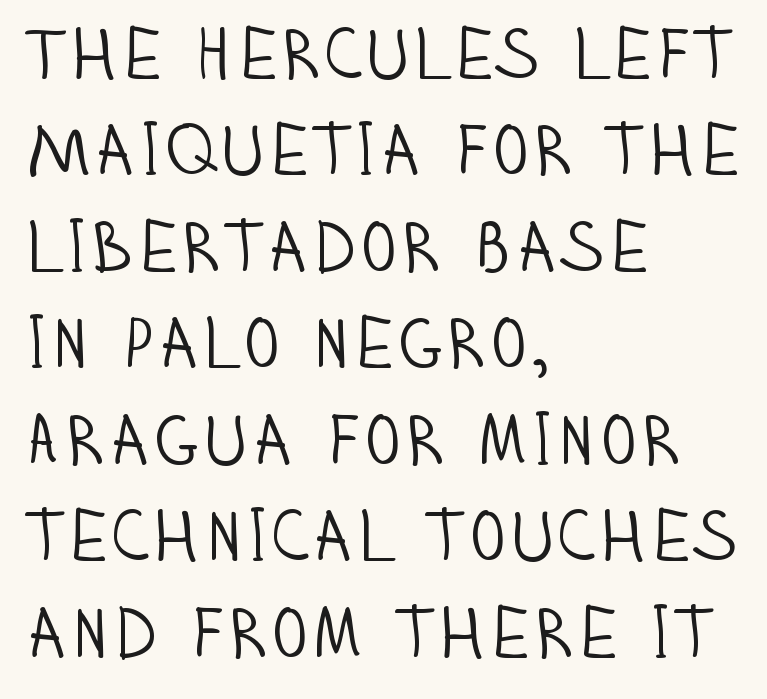
Descender tails drop into unmarked territory. Reading down the column, the eye jumps a familiar distance to each next line. Designer's note — italics off, roman on. A classic flush-left, rag-right setting is used for this passage.
